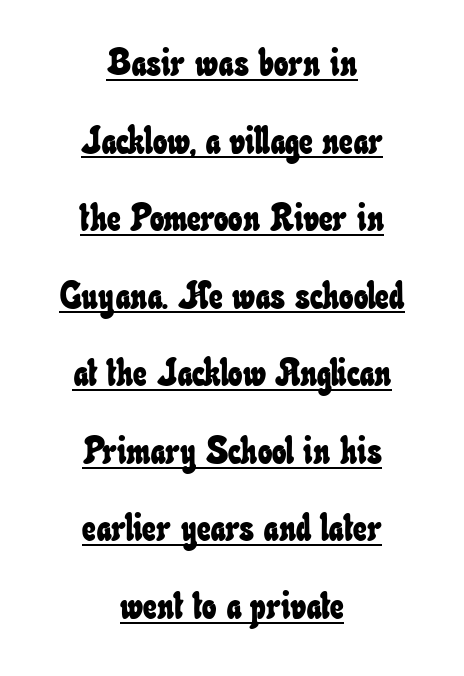
{"width": "condensed", "stroke_contrast": "low", "x_height": "small", "monospaced": "no", "underline": "yes", "align": "center", "line_spacing": "loose", "line_spacing_ratio": 2.04, "letter_spacing": "normal", "letter_spacing_em": 0.0, "glyph_px": 38}
